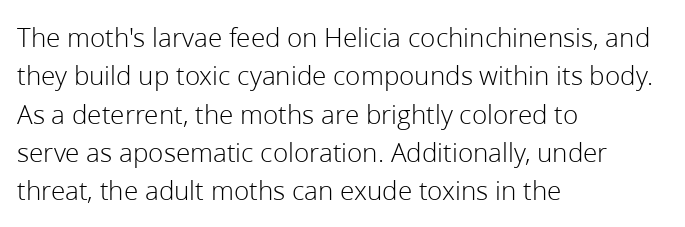
The image shows 28 px light sans-serif type, upright; set left-aligned, normal line spacing (1.37x), normal letter spacing, not underlined; low stroke contrast and a medium x-height.
